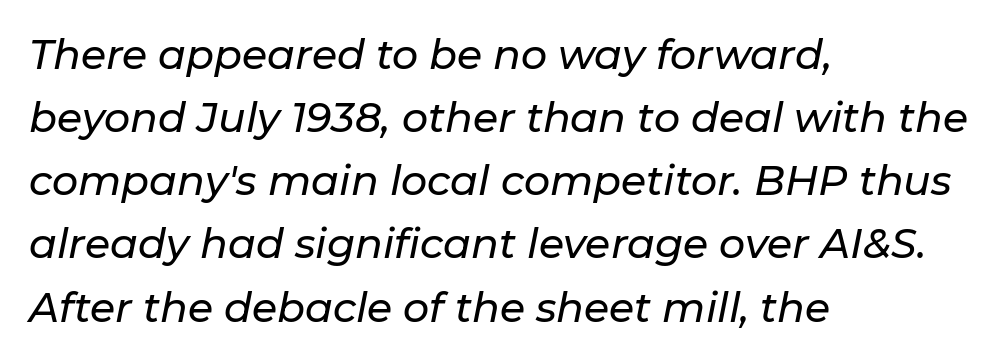
{"italic": "yes", "lean": "right", "slant_degrees": 11, "width": "normal", "stroke_contrast": "low", "x_height": "medium", "monospaced": "no", "underline": "no", "align": "left", "line_spacing": "normal", "line_spacing_ratio": 1.54, "letter_spacing": "normal", "letter_spacing_em": 0.0, "glyph_px": 41}
